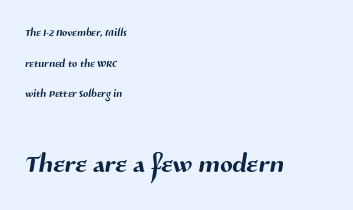
The image shows 37 px sans-serif type; set left-aligned, loose line spacing (2.04x), normal letter spacing, not underlined; the second (bottom) block is 2.47x larger; medium stroke contrast and a medium x-height.
